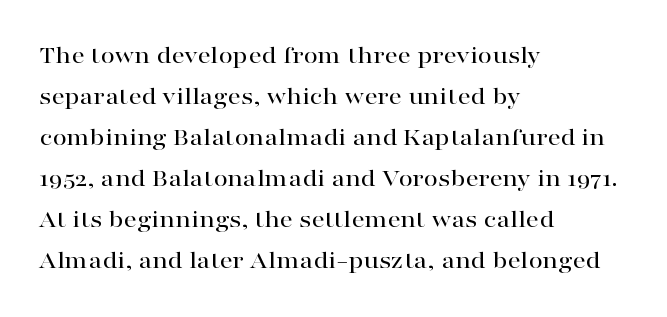
The image shows 26 px text type, upright; set left-aligned, normal line spacing (1.58x), normal letter spacing, not underlined.
